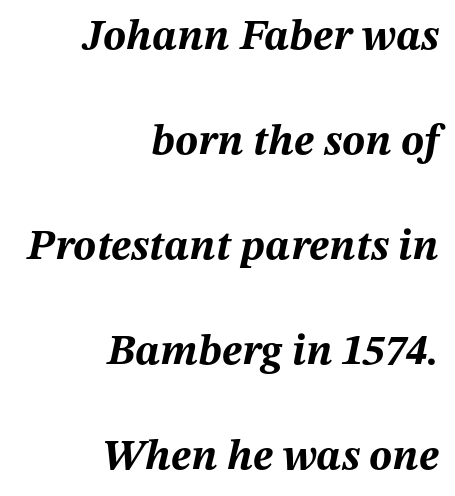
Strokes here are thick enough to call this a true bold. Casual observation: everything's shoved over to the right. Is the type slanted? Yes — the strokes lean at a clear angle. How are the letters spaced? Ordinarily, with no added tracking. Is this a fixed-width face? No — the glyphs have proportional, varying widths. Rule under the text: the space is simply empty.
